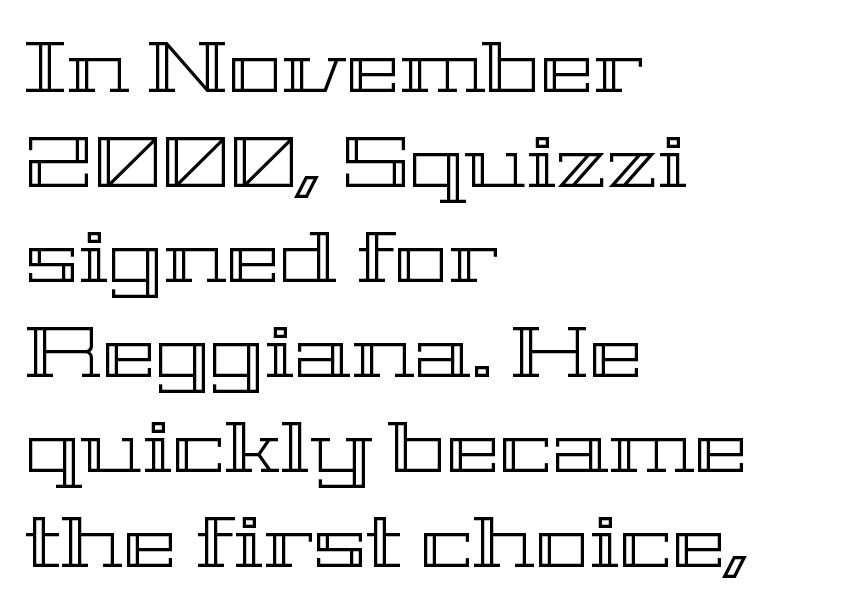
The image shows 72 px wide type, upright; set left-aligned, normal line spacing (1.32x), normal letter spacing, not underlined; a medium x-height.
